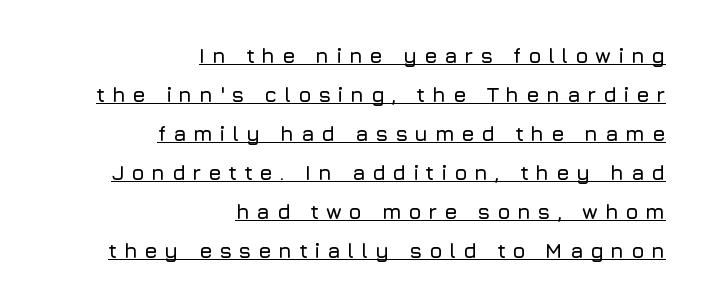
{"italic": "no", "underline": "yes", "align": "right", "line_spacing_ratio": 1.86, "letter_spacing": "wide", "letter_spacing_em": 0.32, "glyph_px": 21}
